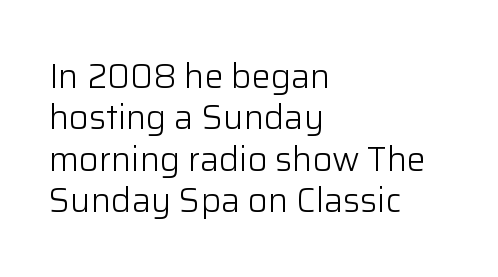
{"serif": "no", "italic": "no", "bold": "no", "weight": "light", "width": "normal", "stroke_contrast": "low", "x_height": "medium", "monospaced": "no", "underline": "no", "align": "left", "line_spacing_ratio": 1.22, "letter_spacing": "normal", "letter_spacing_em": 0.0, "glyph_px": 34}
